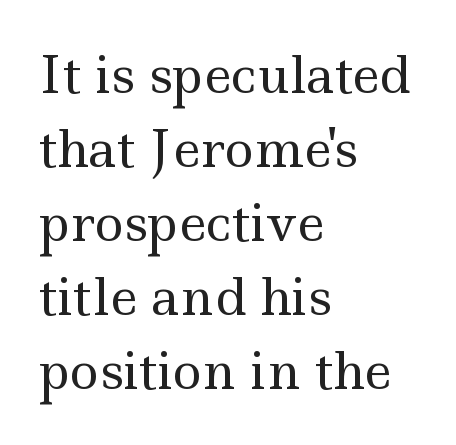
The image shows 50 px regular-weight, wide serif type, upright; set left-aligned, normal line spacing (1.48x), normal letter spacing, not underlined; a small x-height.
